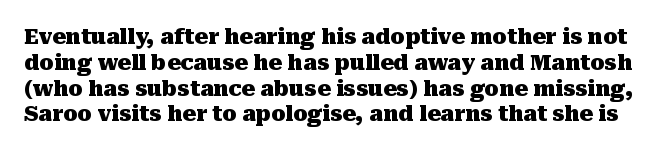
The image shows 21 px bold type, upright; set line spacing 1.23x, normal letter spacing, not underlined.
